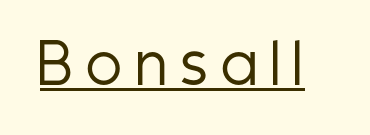
{"serif": "no", "italic": "no", "bold": "no", "weight": "regular", "width": "condensed", "stroke_contrast": "low", "x_height": "medium", "monospaced": "no", "underline": "yes", "letter_spacing": "wide", "letter_spacing_em": 0.25, "glyph_px": 54}
